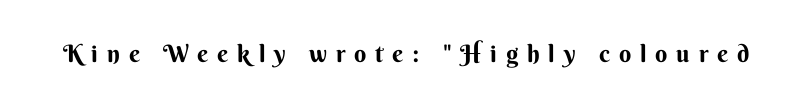
Heft: maximum for text — a bold. The tracking jumps out immediately: characters are airy and widely separated. The lettering stays uniformly vertical, giving the passage a roman look. The passage shown is not underscored anywhere.
